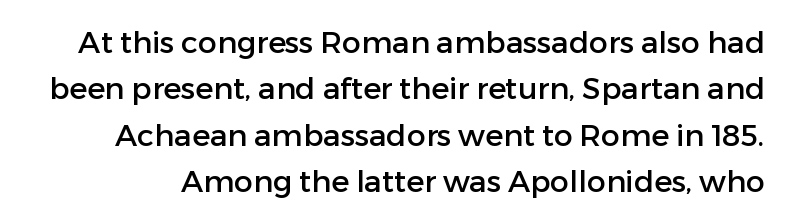
{"serif": "no", "italic": "no", "width": "normal", "stroke_contrast": "low", "x_height": "medium", "monospaced": "no", "underline": "no", "line_spacing": "normal", "line_spacing_ratio": 1.55, "letter_spacing": "normal", "letter_spacing_em": 0.0, "glyph_px": 30}
